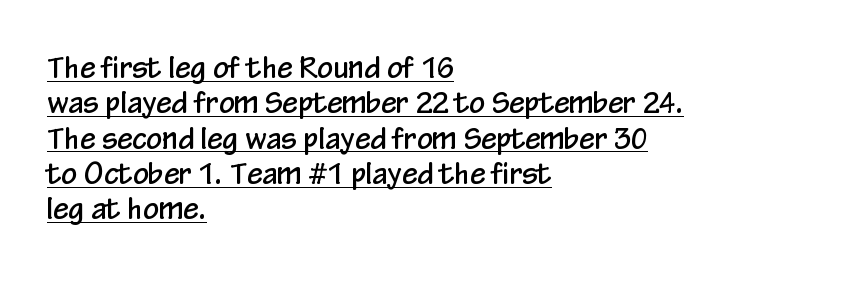
{"serif": "no", "italic": "no", "width": "condensed", "stroke_contrast": "low", "x_height": "medium", "monospaced": "no", "underline": "yes", "align": "left", "line_spacing": "normal", "line_spacing_ratio": 1.26, "letter_spacing": "normal", "letter_spacing_em": 0.0, "glyph_px": 28}
